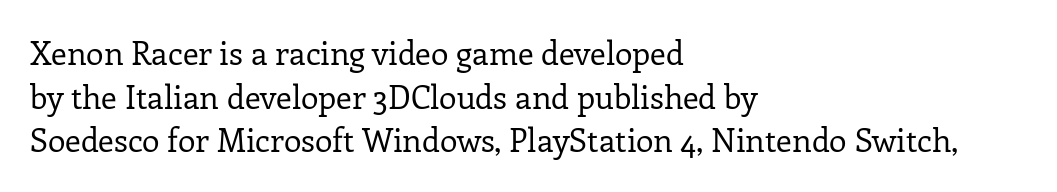
The image shows 32 px regular-weight serif type, upright; set left-aligned, normal line spacing (1.36x), normal letter spacing, not underlined; low stroke contrast and a medium x-height.
